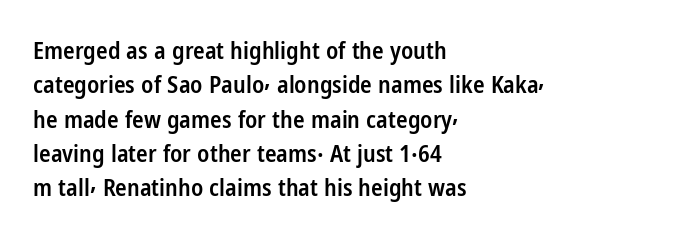
Q: Is the text bold? A: Semi-bold.
Q: Is the text italic (slanted)? A: No, it is upright.
Q: Is the text underlined? A: No.
Q: How is the paragraph aligned? A: Left-aligned.
Q: Is the spacing between letters normal or unusually wide? A: Normal.
Q: Is the spacing between lines tight, normal or loose? A: Normal.
